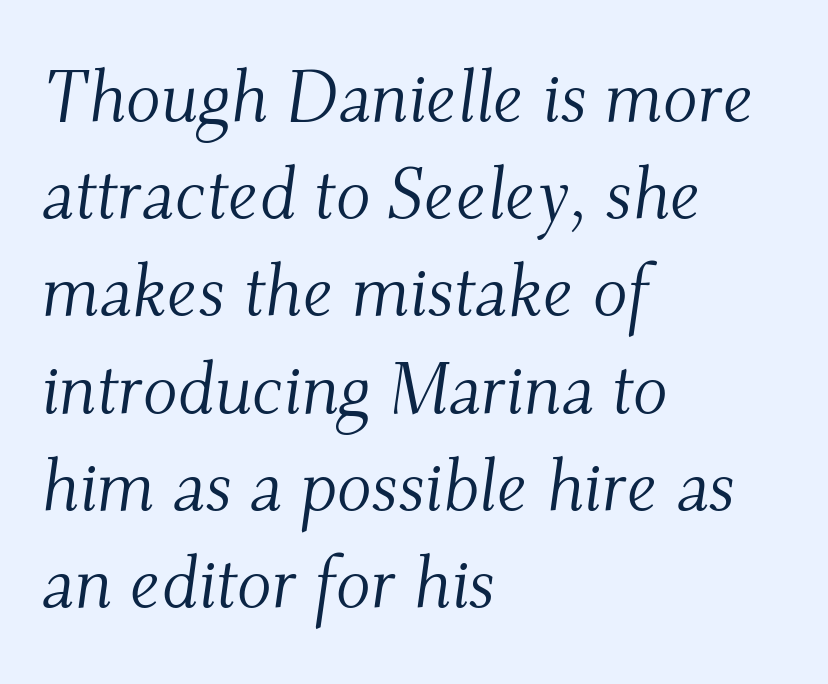
The image shows 72 px light serif type, italic (leaning right); set left-aligned, normal line spacing (1.35x), normal letter spacing, not underlined; medium stroke contrast and a small x-height.
